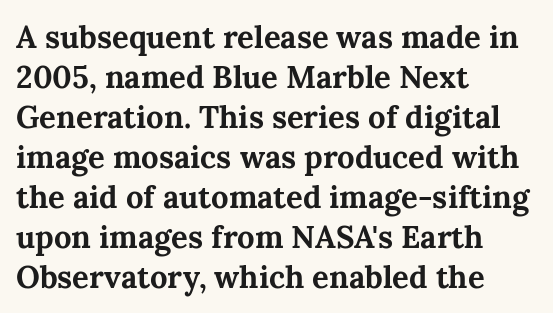
{"serif": "yes", "italic": "no", "bold": "yes", "weight": "bold", "width": "normal", "stroke_contrast": "medium", "x_height": "medium", "monospaced": "no", "underline": "no", "align": "left", "line_spacing": "normal", "line_spacing_ratio": 1.29, "letter_spacing": "normal", "letter_spacing_em": 0.0, "glyph_px": 31}
